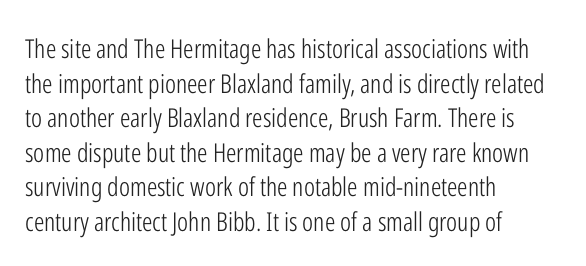
The image shows 26 px text type, upright; set left-aligned, normal line spacing (1.33x), normal letter spacing, not underlined.
